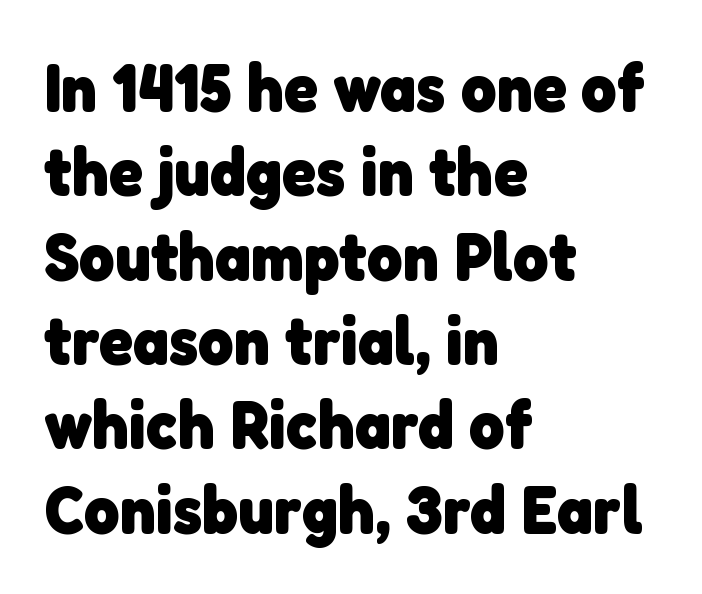
The image shows 68 px heavy sans-serif type; set left-aligned, line spacing 1.24x, normal letter spacing, not underlined; low stroke contrast and a medium x-height.
